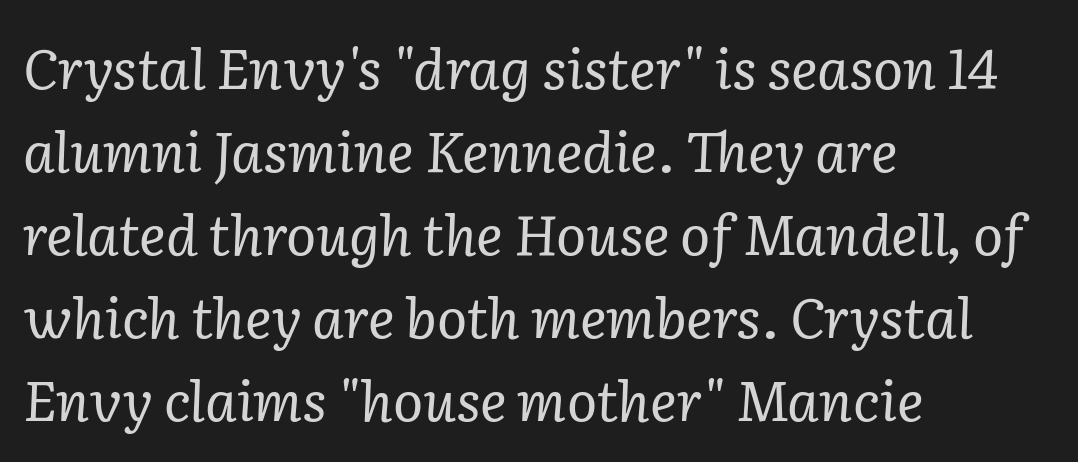
{"serif": "yes", "italic": "yes", "lean": "right", "slant_degrees": 2, "bold": "no", "weight": "regular", "width": "normal", "stroke_contrast": "low", "x_height": "medium", "monospaced": "no", "underline": "no", "align": "left", "line_spacing": "normal", "line_spacing_ratio": 1.48, "letter_spacing": "normal", "letter_spacing_em": 0.0, "glyph_px": 56}
